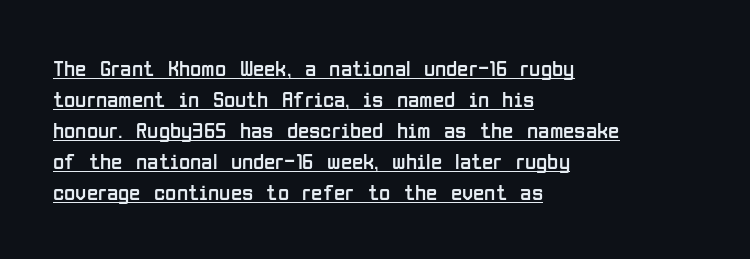
{"italic": "no", "bold": "no", "underline": "yes", "align": "left", "line_spacing": "normal", "line_spacing_ratio": 1.35, "letter_spacing": "normal", "letter_spacing_em": 0.0, "glyph_px": 23}
